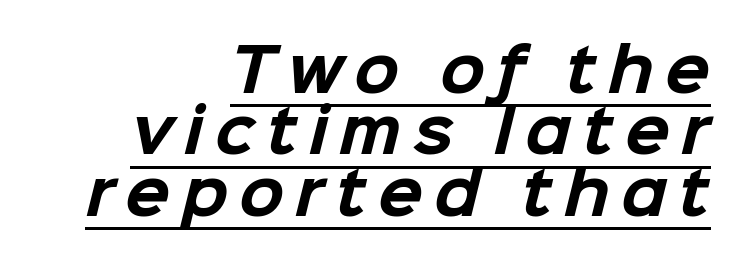
Q: Is the text bold? A: Yes.
Q: Is the typeface a serif or a sans-serif typeface? A: Sans-serif.
Q: Is the text underlined? A: Yes.
Q: How is the paragraph aligned? A: Right-aligned.
Q: Is the spacing between lines tight, normal or loose? A: Tight.
Q: Width (condensed, normal, or wide)? A: Normal.
Q: Stroke contrast? A: Low.
Q: x-height? A: Medium.
Q: Monospaced? A: No.
